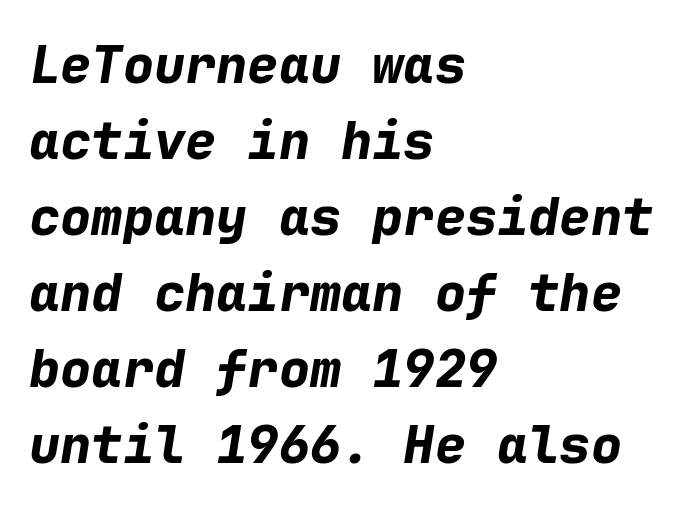
A typesetter would call this monospace, since all characters share one set width. The font's italic variant was chosen for this text. Vertical spacing — default. Line starts are locked; line ends wander.
